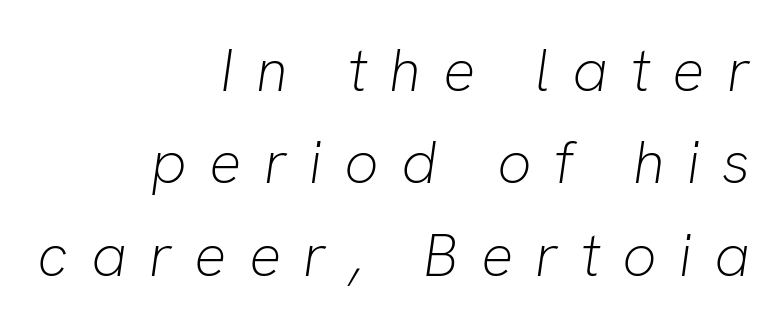
{"italic": "yes", "lean": "right", "slant_degrees": 8, "bold": "no", "weight": "light", "width": "normal", "stroke_contrast": "low", "x_height": "medium", "monospaced": "no", "underline": "no", "align": "right", "line_spacing": "normal", "line_spacing_ratio": 1.54, "letter_spacing": "wide", "letter_spacing_em": 0.37, "glyph_px": 60}
